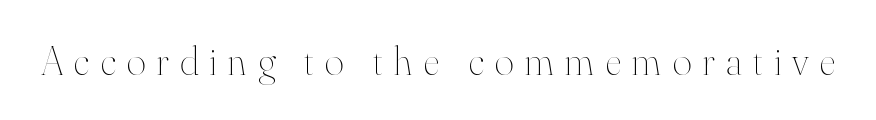
{"italic": "no", "bold": "no", "weight": "thin", "width": "normal", "stroke_contrast": "high", "x_height": "small", "monospaced": "no", "underline": "no", "letter_spacing": "wide", "letter_spacing_em": 0.27, "glyph_px": 41}
